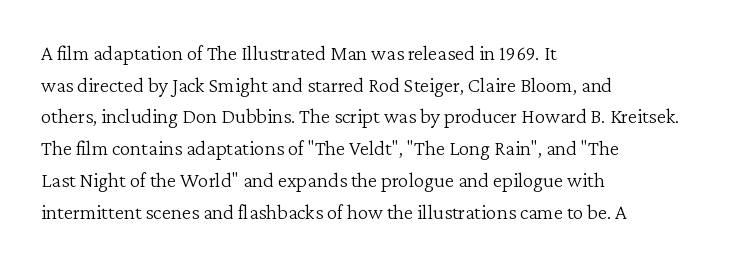
Q: Is the text bold? A: No.
Q: Is the text italic (slanted)? A: No, it is upright.
Q: Is the text underlined? A: No.
Q: How is the paragraph aligned? A: Left-aligned.
Q: Is the spacing between letters normal or unusually wide? A: Normal.
Q: Is the spacing between lines tight, normal or loose? A: Normal.
